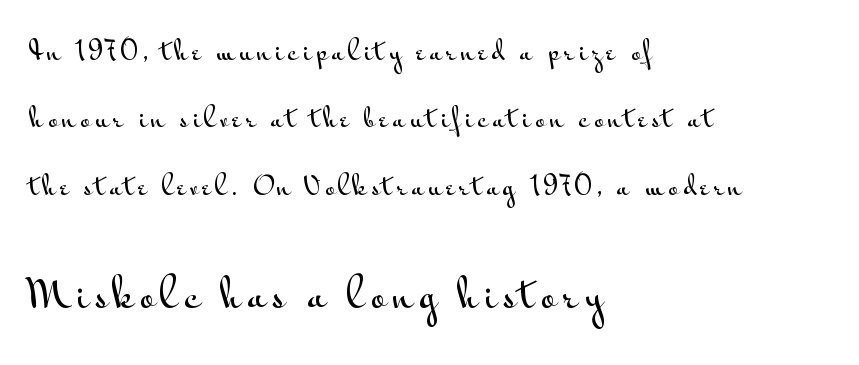
Q: Is the typeface a serif or a sans-serif typeface? A: Sans-serif.
Q: Is the text underlined? A: No.
Q: How is the paragraph aligned? A: Left-aligned.
Q: Is the spacing between lines tight, normal or loose? A: Loose.
Q: Which block of text is set in a larger size, the first (top) or the second (bottom)? A: The second (bottom) one.
Q: Width (condensed, normal, or wide)? A: Wide.
Q: Stroke contrast? A: Medium.
Q: x-height? A: Small.
Q: Monospaced? A: No.
